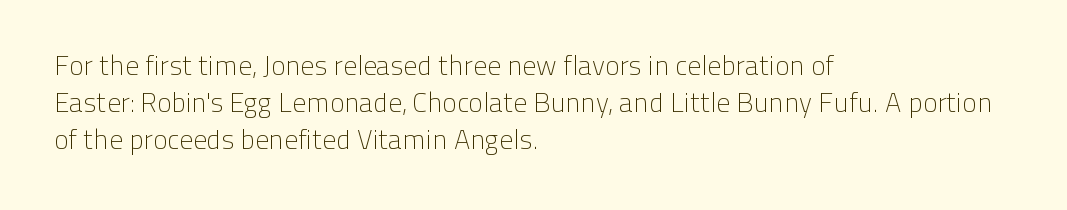
The image shows 27 px text type, upright; set left-aligned, normal line spacing (1.37x), normal letter spacing, not underlined.
